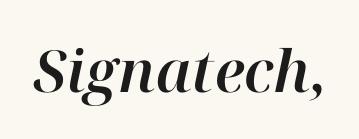
Descender tails drop into unmarked territory. Each word holds together tightly as a unit, with standard inter-letter gaps. Would a proofreader flag this as italicized? Yes. Do the characters align in a grid? No, the font is proportional.
